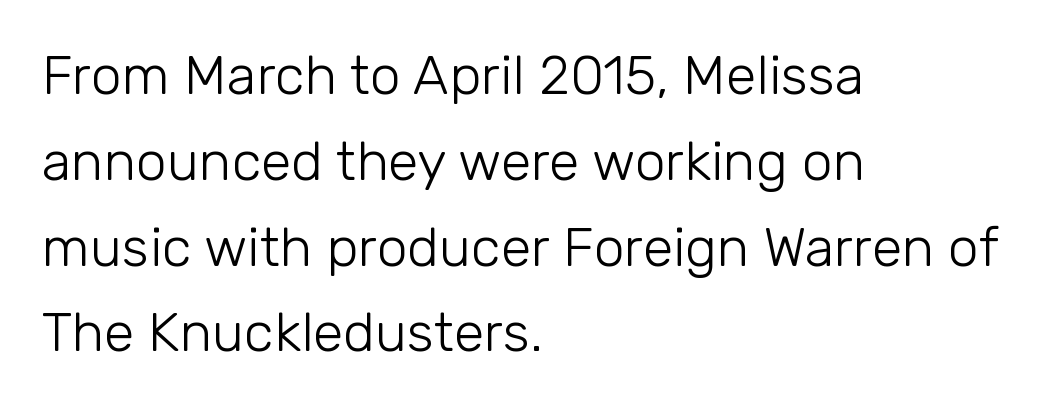
The image shows 55 px light sans-serif type, upright; set left-aligned, normal line spacing (1.56x), normal letter spacing, not underlined; low stroke contrast and a medium x-height.
